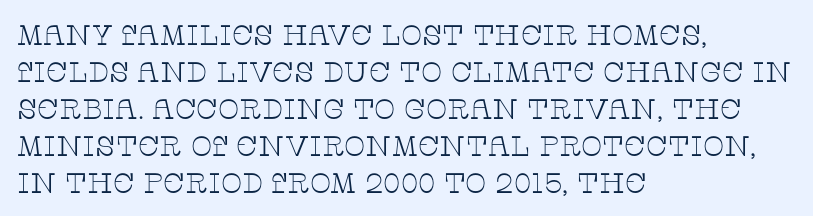
Q: Is the text bold? A: No.
Q: Is the text italic (slanted)? A: No, it is upright.
Q: Is the typeface a serif or a sans-serif typeface? A: Serif.
Q: Is the text underlined? A: No.
Q: How is the paragraph aligned? A: Left-aligned.
Q: Is the spacing between letters normal or unusually wide? A: Normal.
Q: Is the spacing between lines tight, normal or loose? A: Normal.
Q: Width (condensed, normal, or wide)? A: Wide.
Q: Stroke contrast? A: Low.
Q: x-height? A: Large.
Q: Monospaced? A: No.
